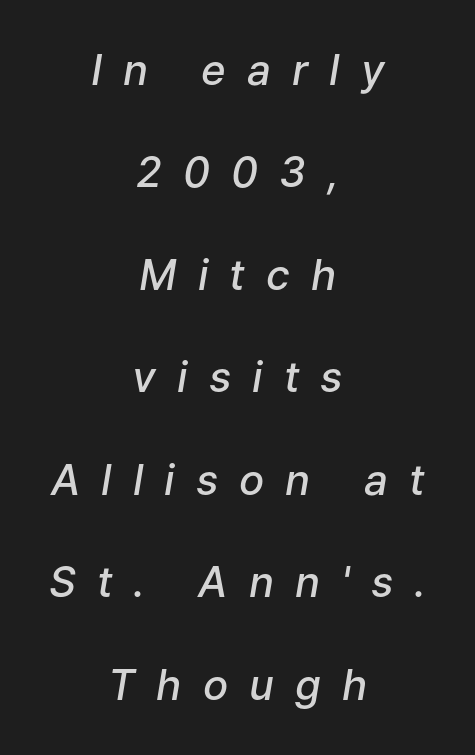
The passage shown is semibold, sitting just below true bold. Compared with ordinary roman type, these characters are visibly tilted. Is there much room between lines? Yes — plenty of vertical air separates them. The gap between lines stays unmarked. Character widths vary here, with narrow letters taking less room than wide ones. Letter spacing: wide.
